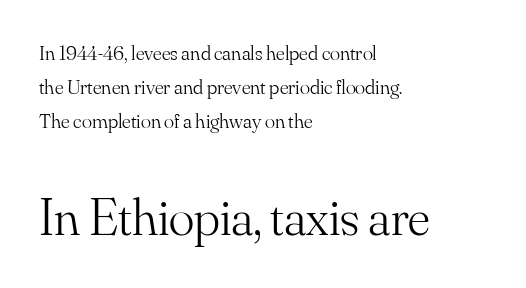
The image shows 53 px light serif type, upright; set left-aligned, normal line spacing (1.61x), normal letter spacing, not underlined; the second (bottom) block is 2.52x larger; medium stroke contrast and a small x-height.
